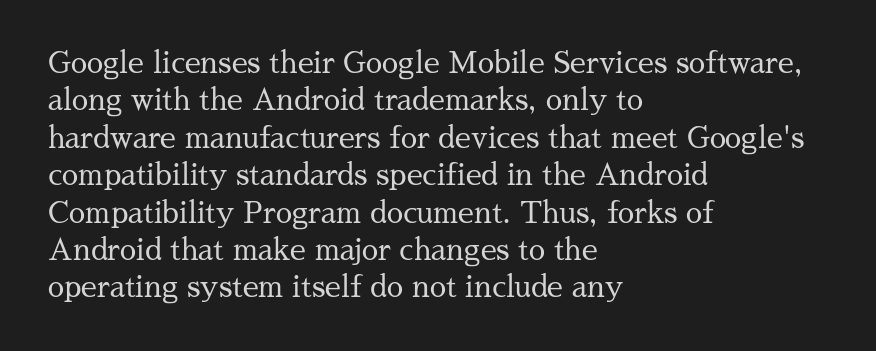
{"serif": "yes", "italic": "no", "bold": "no", "weight": "regular", "width": "normal", "stroke_contrast": "medium", "x_height": "medium", "monospaced": "no", "underline": "no", "align": "left", "line_spacing": "normal", "line_spacing_ratio": 1.29, "letter_spacing": "normal", "letter_spacing_em": 0.0, "glyph_px": 29}
